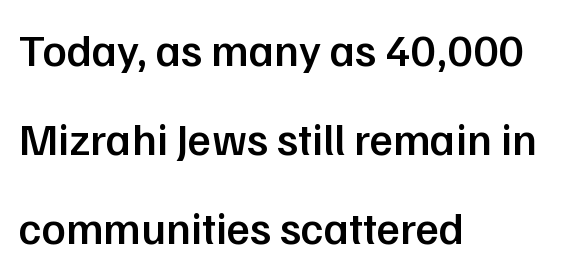
Q: Is the text bold? A: Semi-bold.
Q: Is the text italic (slanted)? A: No, it is upright.
Q: Is the typeface a serif or a sans-serif typeface? A: Sans-serif.
Q: Is the text underlined? A: No.
Q: How is the paragraph aligned? A: Left-aligned.
Q: Is the spacing between letters normal or unusually wide? A: Normal.
Q: Is the spacing between lines tight, normal or loose? A: Loose.
Q: Width (condensed, normal, or wide)? A: Normal.
Q: Stroke contrast? A: Low.
Q: x-height? A: Medium.
Q: Monospaced? A: No.
